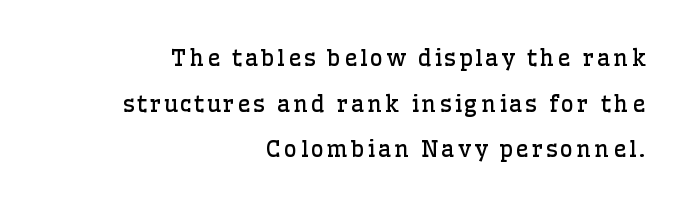
Q: Is the text bold? A: No.
Q: Is the text italic (slanted)? A: No, it is upright.
Q: Is the text underlined? A: No.
Q: How is the paragraph aligned? A: Right-aligned.
Q: Is the spacing between lines tight, normal or loose? A: Loose.
